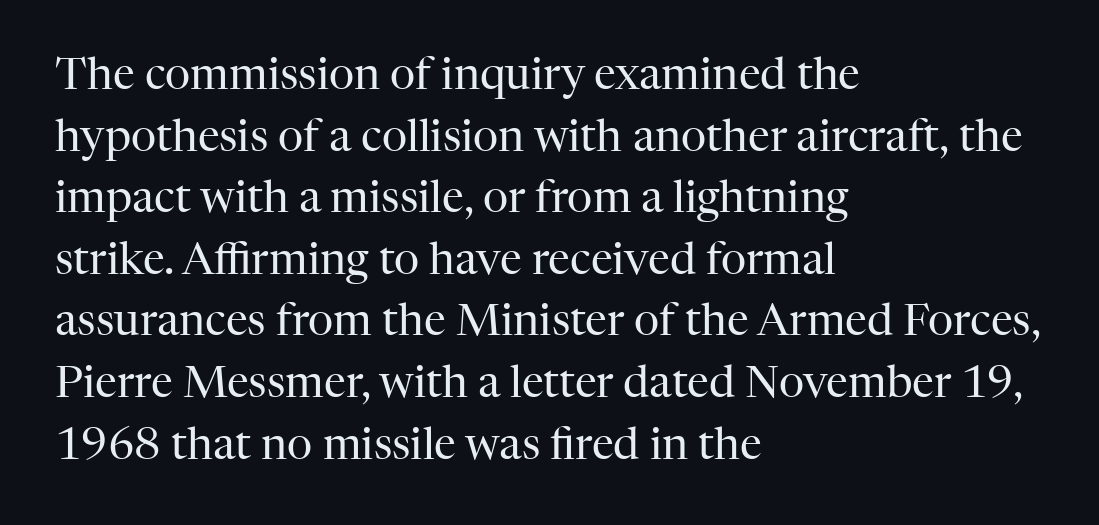
The image shows 44 px regular-weight serif type, upright; set left-aligned, normal line spacing (1.4x), normal letter spacing, not underlined; high stroke contrast and a medium x-height.
